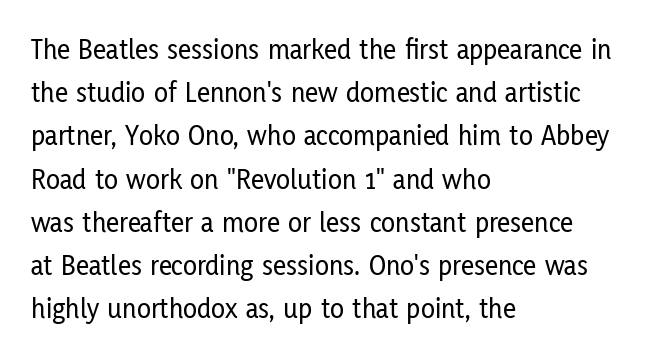
The image shows 29 px condensed sans-serif type, upright; set left-aligned, normal line spacing (1.49x), normal letter spacing, not underlined; low stroke contrast and a medium x-height.
